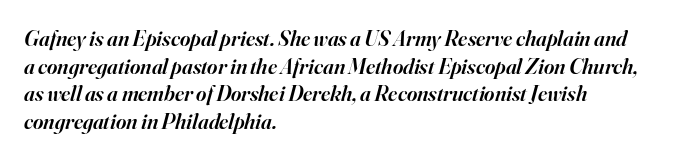
As a designer I'd log this as weight 600, semibold. Horizontal bands of white between lines are of average thickness. All the whitespace from short lines collects on the right. The words here are not underlined. Compared with typical body copy, the letter spacing here is the same.
